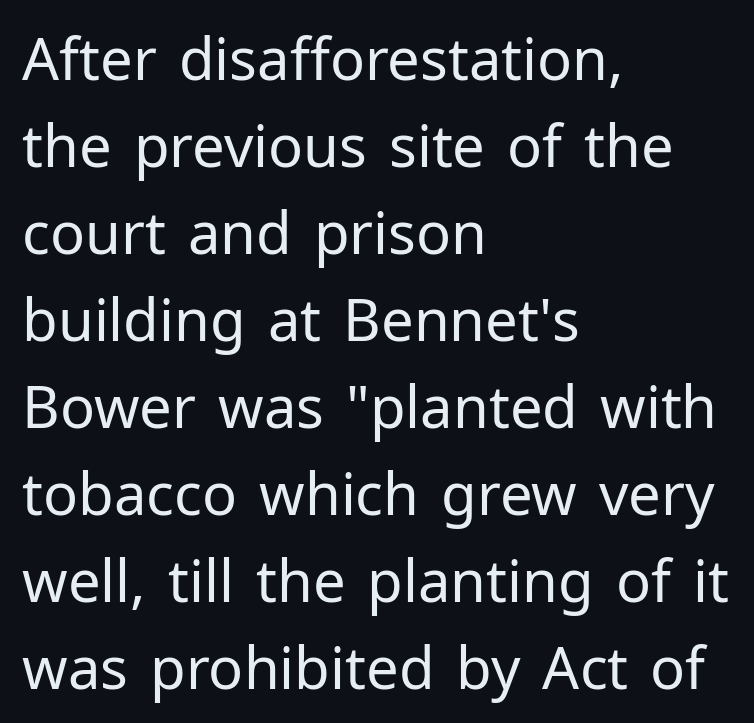
The letters advance in unequal steps, a hallmark of proportional type. The font's upright variant was chosen for this text. One glance says typical: line gaps are just what's usual. Nothing sits at the stroke ends, so this counts as sans-serif. The compositor pushed each line to the left boundary.
